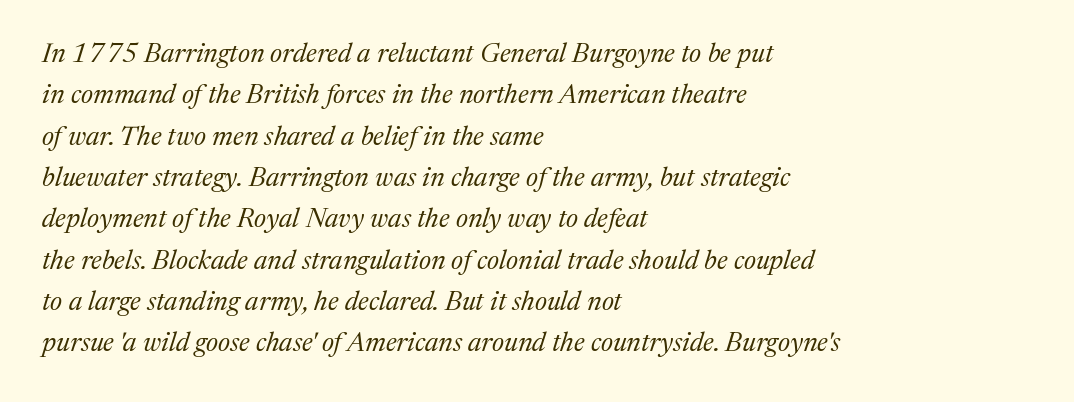
The image shows 27 px text type, italic (leaning right); set left-aligned, normal line spacing (1.53x), normal letter spacing, not underlined.
